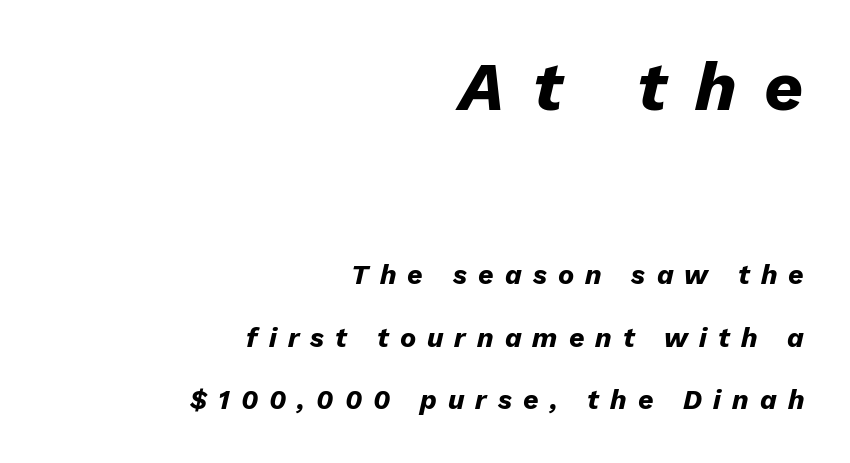
The image shows 68 px heavy type, italic (leaning right); set right-aligned, loose line spacing (2.32x), unusually wide letter spacing (+0.41 em), not underlined; the first (top) block is 2.52x larger; low stroke contrast and a medium x-height.
